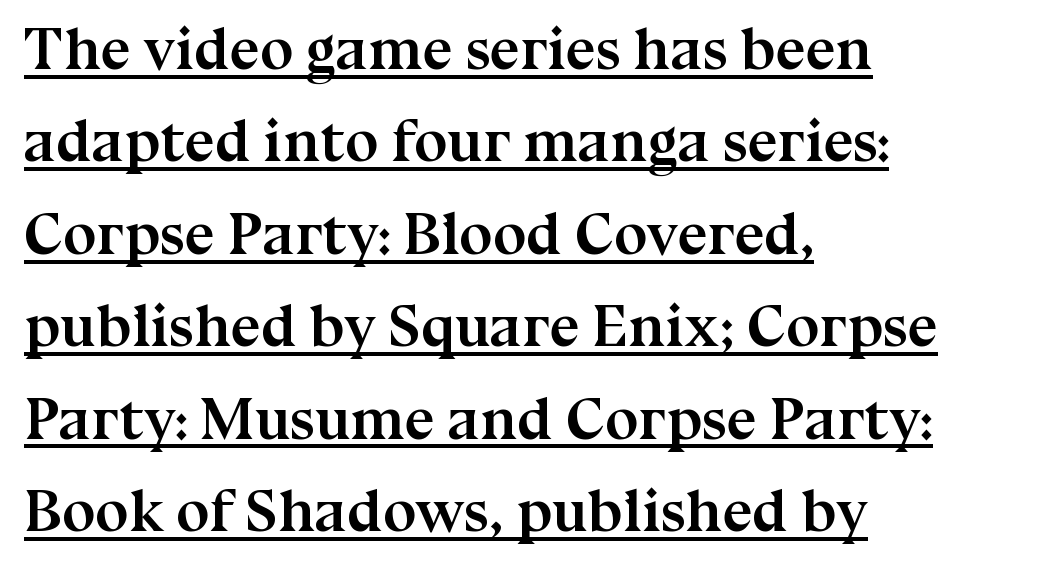
{"serif": "yes", "italic": "no", "bold": "yes", "weight": "semibold", "width": "normal", "stroke_contrast": "medium", "x_height": "medium", "monospaced": "no", "underline": "yes", "align": "left", "line_spacing": "normal", "line_spacing_ratio": 1.54, "letter_spacing": "normal", "letter_spacing_em": 0.0, "glyph_px": 60}
